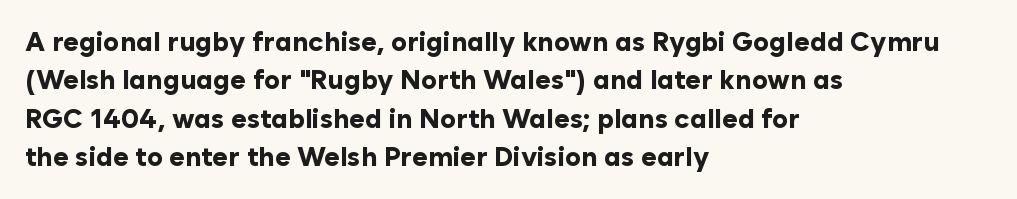
Glyph-to-glyph distance matches everyday printed text. Notice how thick the strokes are: this is what a full bold looks like. A normal amount of white space separates one row of letters from the next. Only glyphs here, with clear space below each row. Vertical strokes here are truly vertical.
